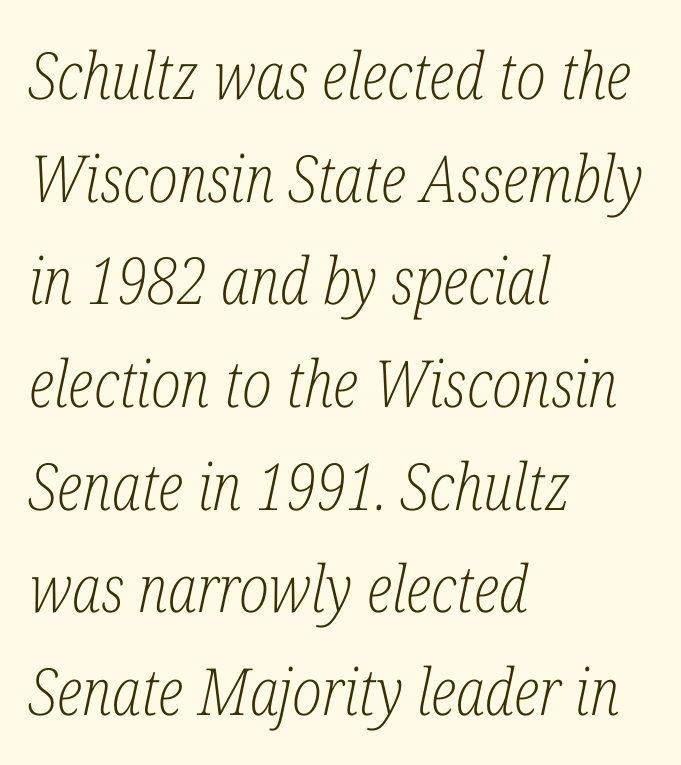
The image shows 65 px light, condensed serif type, italic (leaning right); set left-aligned, normal line spacing (1.58x), normal letter spacing, not underlined; low stroke contrast and a medium x-height.
